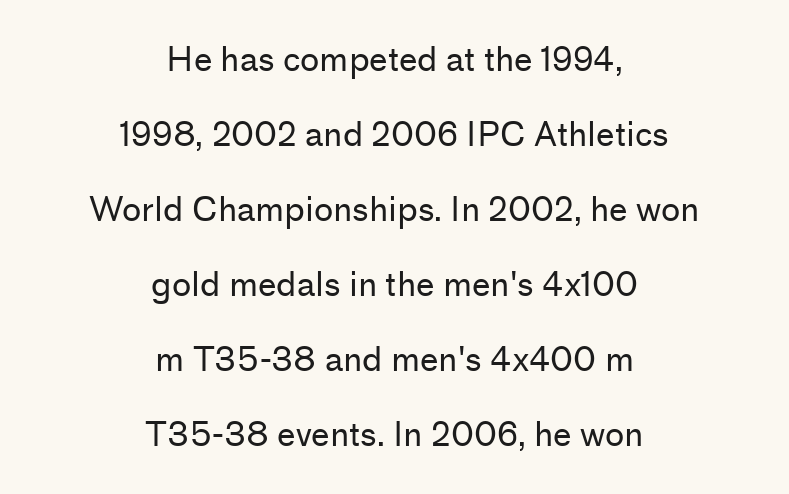
There is no visible air inserted between adjacent glyphs. This is roman type, the default non-slanted kind. Vertical stems look standard width or narrower in stroke. Horizontal alignment here is central, giving a formal, balanced look.
